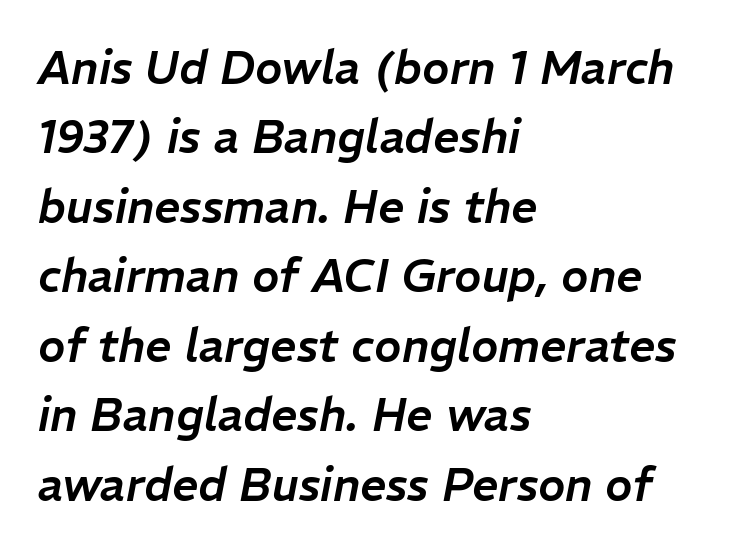
The space between consecutive lines is moderate. The strip under each line holds only bare page. Leftover space on each line is placed entirely after the last word. Honestly, the letter spacing is just normal — you wouldn't notice it. The face used here is proportionally spaced, like ordinary book or web type. Quick note: italic.
